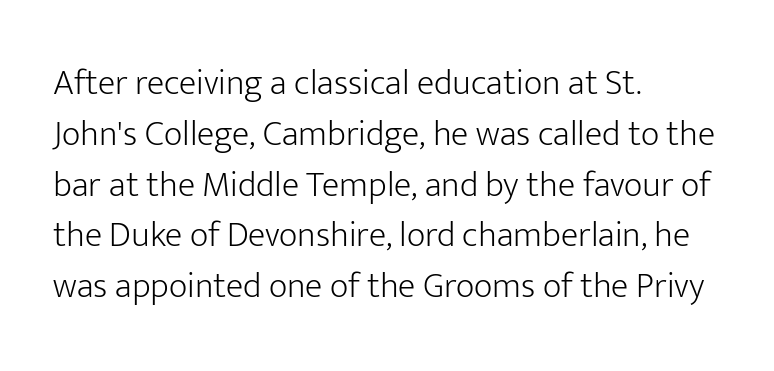
The image shows 36 px light sans-serif type, upright; set left-aligned, normal line spacing (1.41x), normal letter spacing, not underlined; low stroke contrast and a medium x-height.
